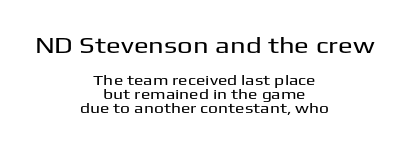
The whitespace from short lines is split evenly between both sides. This layout puts the oversized block above and the modest block below. Just letters on the line, the space beneath them empty. Short note: letters normally spaced. Each new line begins almost immediately beneath the previous one.
